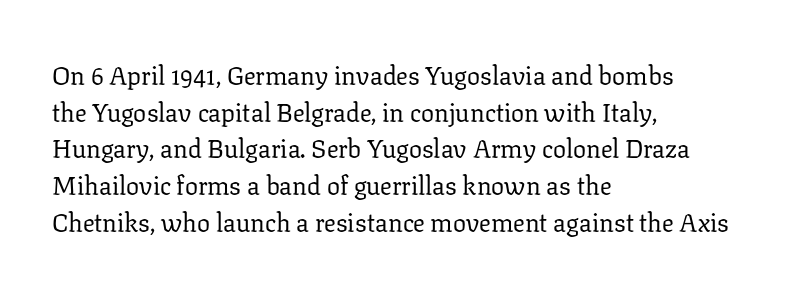
The image shows 26 px text type, upright; set left-aligned, normal line spacing (1.41x), normal letter spacing, not underlined.
